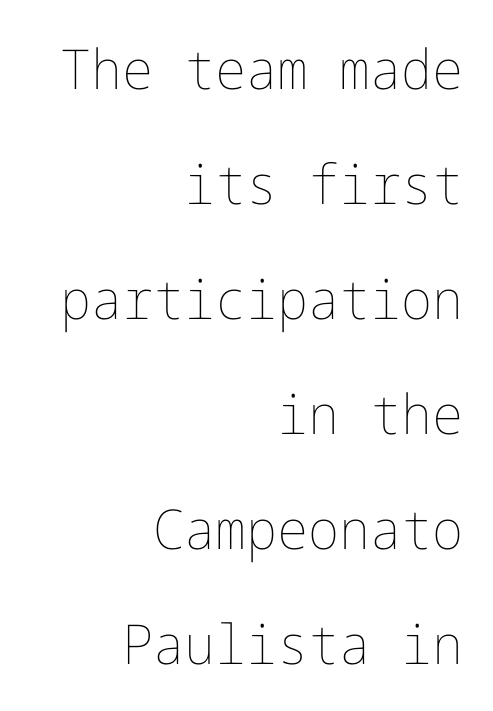
The image shows 55 px thin type, upright; set right-aligned, loose line spacing (2.09x), normal letter spacing, not underlined; low stroke contrast and a medium x-height.
